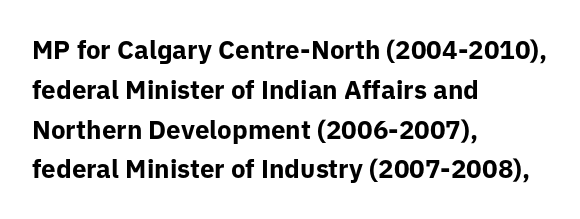
{"italic": "no", "bold": "yes", "underline": "no", "align": "left", "line_spacing": "normal", "line_spacing_ratio": 1.53, "letter_spacing": "normal", "letter_spacing_em": 0.0, "glyph_px": 26}
